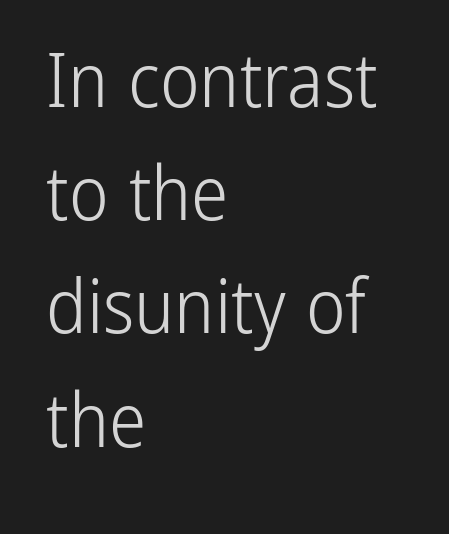
Q: Is the text bold? A: No.
Q: Is the text italic (slanted)? A: No, it is upright.
Q: Is the typeface a serif or a sans-serif typeface? A: Sans-serif.
Q: Is the text underlined? A: No.
Q: How is the paragraph aligned? A: Left-aligned.
Q: Is the spacing between letters normal or unusually wide? A: Normal.
Q: Is the spacing between lines tight, normal or loose? A: Normal.
Q: Width (condensed, normal, or wide)? A: Condensed.
Q: Stroke contrast? A: Low.
Q: x-height? A: Medium.
Q: Monospaced? A: No.
